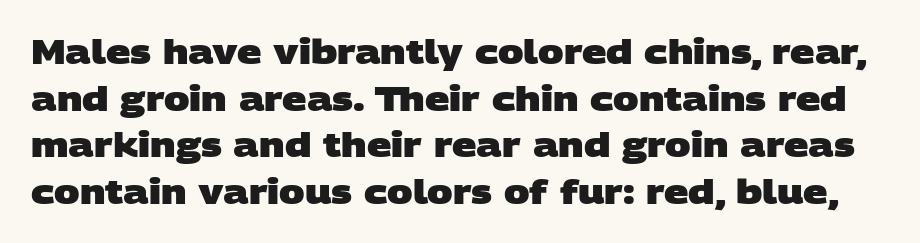
The face used here is proportionally spaced, like ordinary book or web type. The tracking reads as untouched default to a designer's eye. Words float on clear page, feet unadorned. The leading is moderate, giving the passage an even texture.
